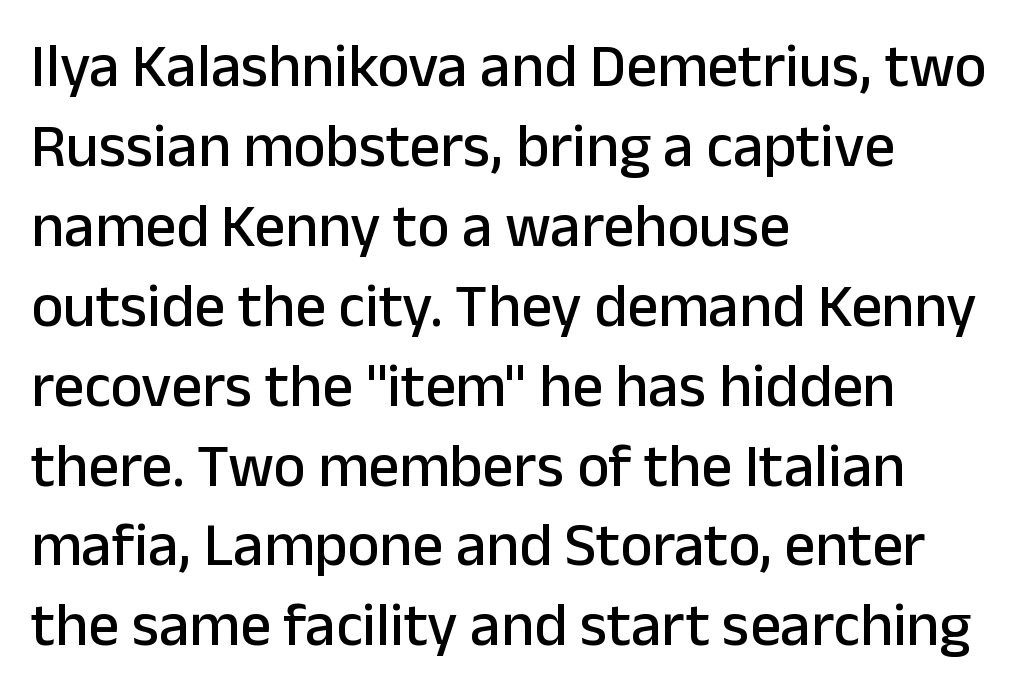
The image shows 61 px sans-serif type, upright; set left-aligned, normal line spacing (1.31x), normal letter spacing, not underlined; low stroke contrast and a medium x-height.
